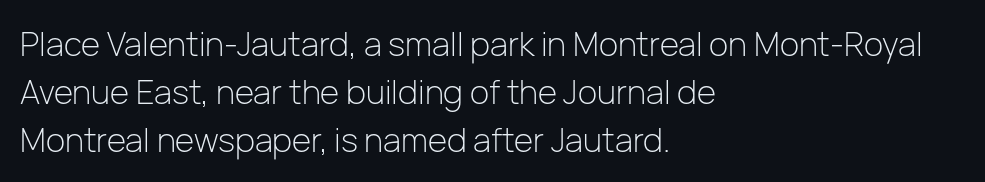
{"serif": "no", "italic": "no", "bold": "no", "weight": "light", "width": "normal", "stroke_contrast": "low", "x_height": "medium", "monospaced": "no", "underline": "no", "align": "left", "line_spacing": "normal", "line_spacing_ratio": 1.45, "letter_spacing": "normal", "letter_spacing_em": 0.0, "glyph_px": 33}
